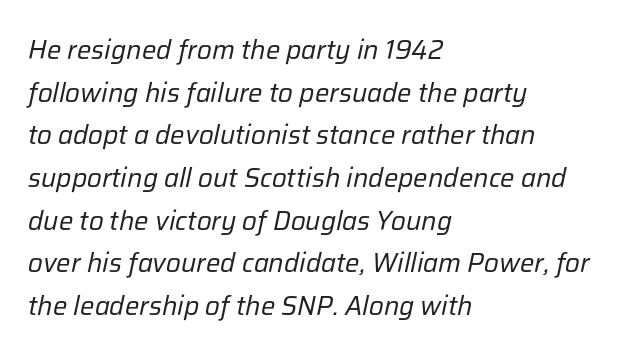
Q: Is the text bold? A: No.
Q: Is the text italic (slanted)? A: Yes, it leans right by about 12 degrees.
Q: Is the text underlined? A: No.
Q: How is the paragraph aligned? A: Left-aligned.
Q: Is the spacing between letters normal or unusually wide? A: Normal.
Q: Is the spacing between lines tight, normal or loose? A: Normal.
